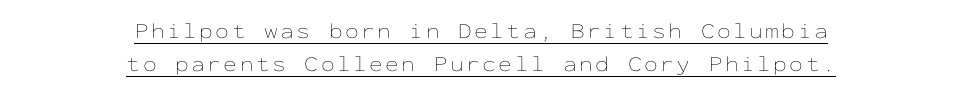
Q: Is the text bold? A: No.
Q: Is the text italic (slanted)? A: No, it is upright.
Q: Is the text underlined? A: Yes.
Q: How is the paragraph aligned? A: Centered.
Q: Is the spacing between lines tight, normal or loose? A: Normal.
